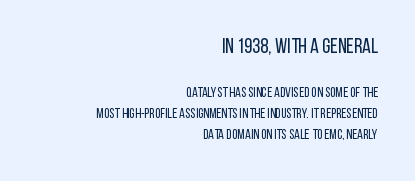
Q: Is the text bold? A: No.
Q: Is the text italic (slanted)? A: No, it is upright.
Q: Is the text underlined? A: No.
Q: How is the paragraph aligned? A: Right-aligned.
Q: Is the spacing between letters normal or unusually wide? A: Normal.
Q: Is the spacing between lines tight, normal or loose? A: Normal.
Q: Which block of text is set in a larger size, the first (top) or the second (bottom)? A: The first (top) one.
